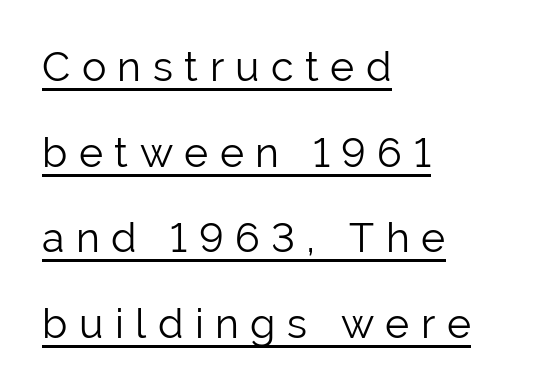
Q: Is the text bold? A: No.
Q: Is the text italic (slanted)? A: No, it is upright.
Q: Is the typeface a serif or a sans-serif typeface? A: Sans-serif.
Q: Is the text underlined? A: Yes.
Q: How is the paragraph aligned? A: Left-aligned.
Q: Is the spacing between letters normal or unusually wide? A: Unusually wide.
Q: Is the spacing between lines tight, normal or loose? A: Loose.
Q: Width (condensed, normal, or wide)? A: Normal.
Q: Stroke contrast? A: Low.
Q: x-height? A: Medium.
Q: Monospaced? A: No.
